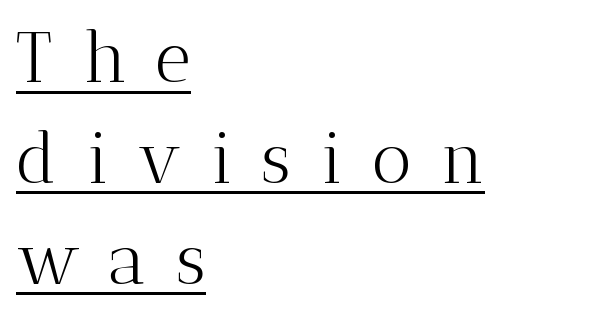
The image shows 70 px light serif type, upright; set left-aligned, normal line spacing (1.44x), unusually wide letter spacing (+0.42 em), underlined; medium stroke contrast and a medium x-height.
